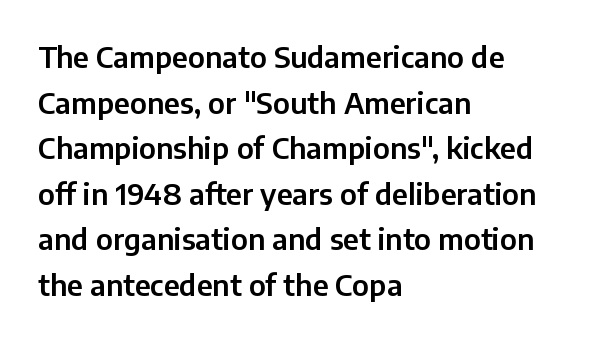
This sample keeps an unexceptional amount of space between lines. Posture: vertical. Looks like regular typesetting: each glyph gets only the width it needs. Descenders are the only things crossing below the line.
